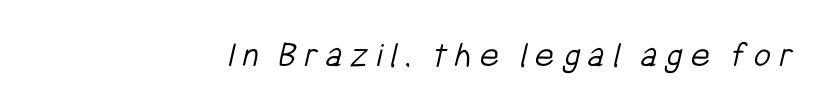
{"serif": "no", "bold": "no", "weight": "light", "width": "condensed", "stroke_contrast": "low", "x_height": "medium", "monospaced": "no", "underline": "no", "align": "right", "letter_spacing": "wide", "letter_spacing_em": 0.22, "glyph_px": 37}
